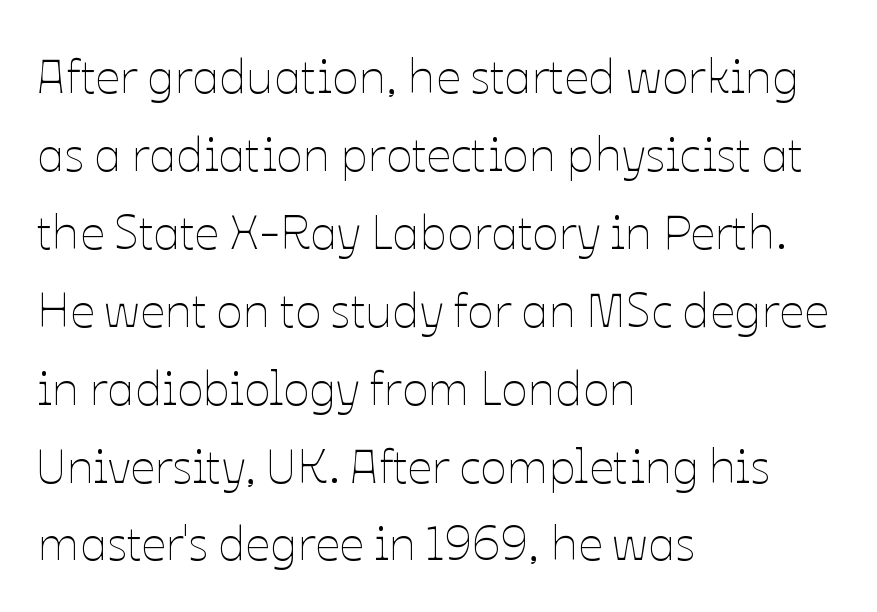
Q: Is the text bold? A: No.
Q: Is the text italic (slanted)? A: No, it is upright.
Q: Is the text underlined? A: No.
Q: How is the paragraph aligned? A: Left-aligned.
Q: Is the spacing between letters normal or unusually wide? A: Normal.
Q: Is the spacing between lines tight, normal or loose? A: Normal.
Q: Width (condensed, normal, or wide)? A: Normal.
Q: Stroke contrast? A: Low.
Q: x-height? A: Medium.
Q: Monospaced? A: No.
